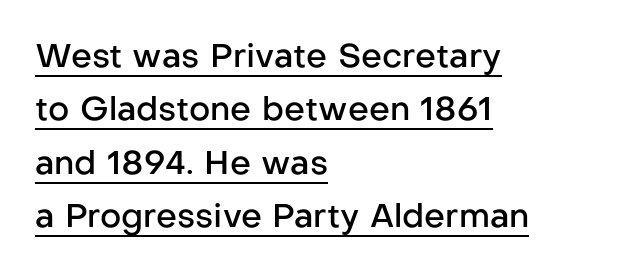
The image shows 33 px semibold sans-serif type, upright; set left-aligned, normal line spacing (1.62x), normal letter spacing, underlined; low stroke contrast and a medium x-height.
